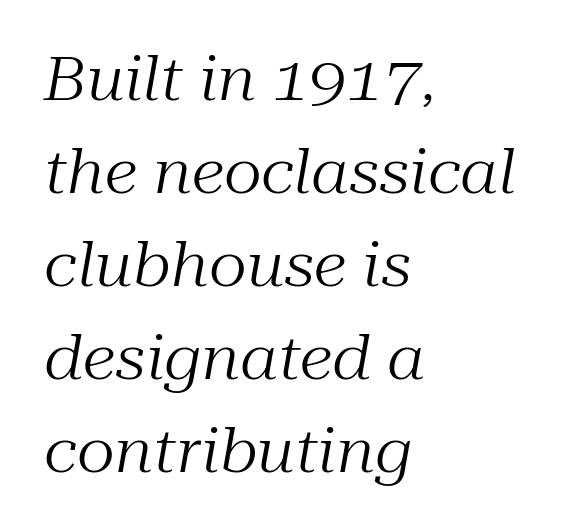
This is not heavy type; no bold has been used. If you drew a ruler down the left edge, every line would touch it. Is this a fixed-width face? No — the glyphs have proportional, varying widths. How would I describe the line gaps? Plain and ordinary.
